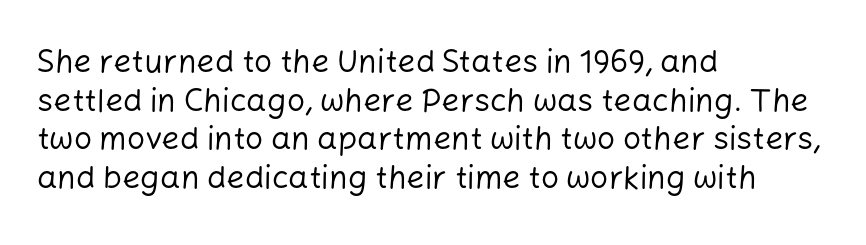
These lines are rendered in a variable-pitch font. The weight tops out at a normal text grade. Spacing between characters is what you'd get straight out of the box. The baseline area is clear.
